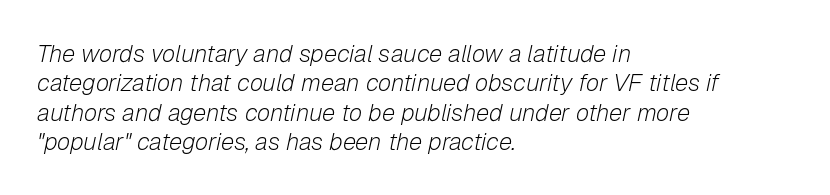
{"italic": "yes", "lean": "right", "slant_degrees": 12, "bold": "no", "underline": "no", "align": "left", "line_spacing_ratio": 1.22, "letter_spacing": "normal", "letter_spacing_em": 0.0, "glyph_px": 24}
